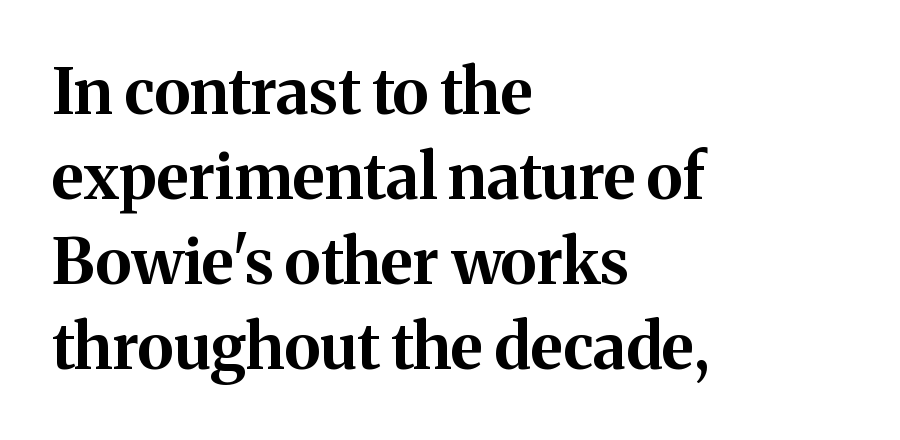
Q: Is the text bold? A: Yes.
Q: Is the text italic (slanted)? A: No, it is upright.
Q: Is the typeface a serif or a sans-serif typeface? A: Serif.
Q: Is the text underlined? A: No.
Q: How is the paragraph aligned? A: Left-aligned.
Q: Is the spacing between letters normal or unusually wide? A: Normal.
Q: Is the spacing between lines tight, normal or loose? A: Normal.
Q: Width (condensed, normal, or wide)? A: Normal.
Q: Stroke contrast? A: Medium.
Q: x-height? A: Medium.
Q: Monospaced? A: No.
